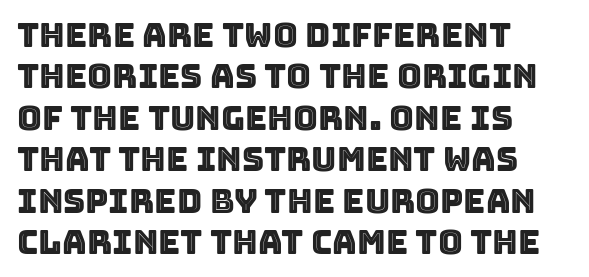
Q: Is the text italic (slanted)? A: No, it is upright.
Q: Is the text underlined? A: No.
Q: How is the paragraph aligned? A: Left-aligned.
Q: Is the spacing between letters normal or unusually wide? A: Normal.
Q: Width (condensed, normal, or wide)? A: Normal.
Q: x-height? A: Large.
Q: Monospaced? A: No.
